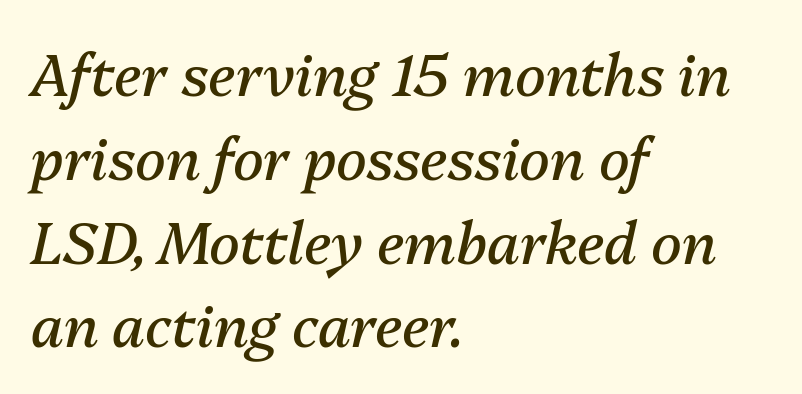
Q: Is the text bold? A: No.
Q: Is the text italic (slanted)? A: Yes, it leans right by about 13 degrees.
Q: Is the text underlined? A: No.
Q: How is the paragraph aligned? A: Left-aligned.
Q: Is the spacing between letters normal or unusually wide? A: Normal.
Q: Is the spacing between lines tight, normal or loose? A: Normal.
Q: Width (condensed, normal, or wide)? A: Normal.
Q: Stroke contrast? A: Medium.
Q: x-height? A: Medium.
Q: Monospaced? A: No.
